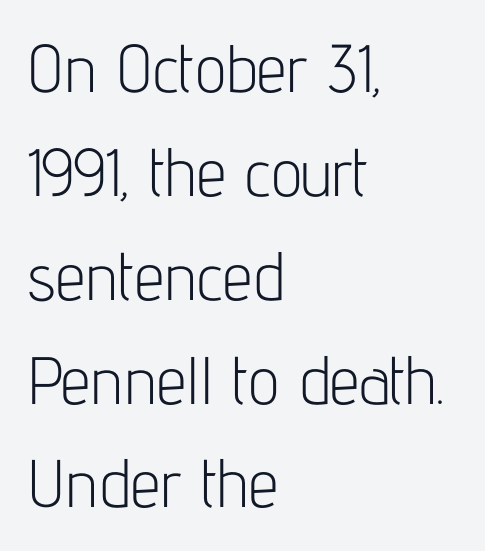
The image shows 67 px light, condensed sans-serif type, upright; set left-aligned, normal line spacing (1.55x), normal letter spacing, not underlined; low stroke contrast and a medium x-height.
